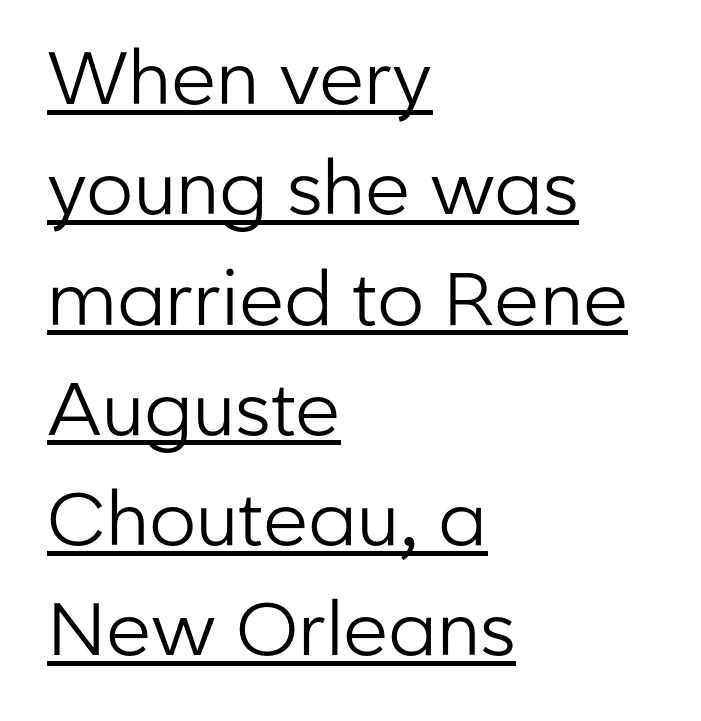
{"serif": "no", "italic": "no", "bold": "no", "weight": "regular", "width": "normal", "stroke_contrast": "low", "x_height": "medium", "monospaced": "no", "underline": "yes", "align": "left", "line_spacing": "normal", "line_spacing_ratio": 1.49, "letter_spacing": "normal", "letter_spacing_em": 0.0, "glyph_px": 74}
